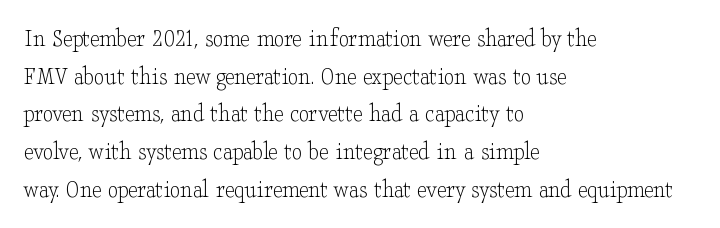
The image shows 26 px text type, upright; set left-aligned, normal line spacing (1.45x), normal letter spacing, not underlined.
